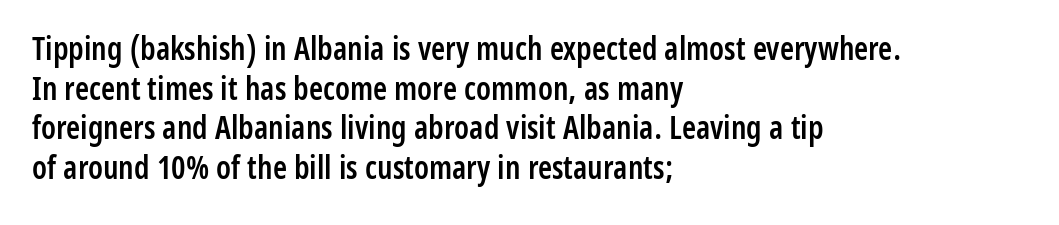
{"serif": "no", "italic": "no", "bold": "semi", "weight": "semibold", "width": "condensed", "stroke_contrast": "low", "x_height": "medium", "monospaced": "no", "underline": "no", "align": "left", "line_spacing_ratio": 1.24, "letter_spacing": "normal", "letter_spacing_em": 0.0, "glyph_px": 32}
